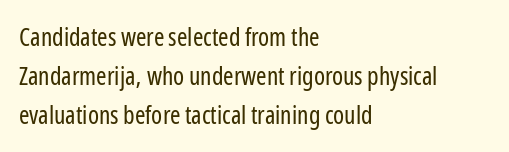
{"italic": "no", "bold": "no", "underline": "no", "align": "left", "line_spacing": "normal", "line_spacing_ratio": 1.57, "letter_spacing": "normal", "letter_spacing_em": 0.0, "glyph_px": 25}
